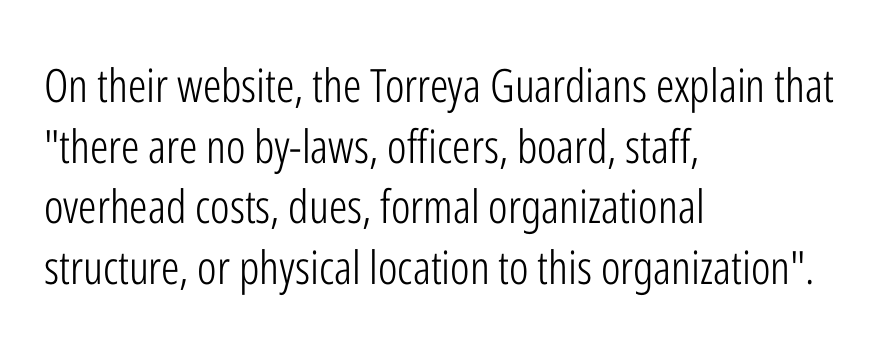
The image shows 46 px light, condensed sans-serif type, upright; set left-aligned, normal line spacing (1.32x), normal letter spacing, not underlined; low stroke contrast and a medium x-height.
